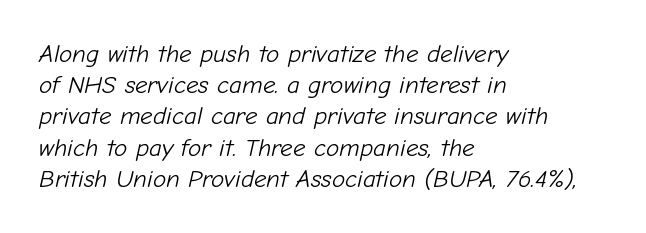
Q: Is the text bold? A: No.
Q: Is the text italic (slanted)? A: Yes, it leans right by about 12 degrees.
Q: Is the text underlined? A: No.
Q: How is the paragraph aligned? A: Left-aligned.
Q: Is the spacing between letters normal or unusually wide? A: Normal.
Q: Is the spacing between lines tight, normal or loose? A: Normal.
